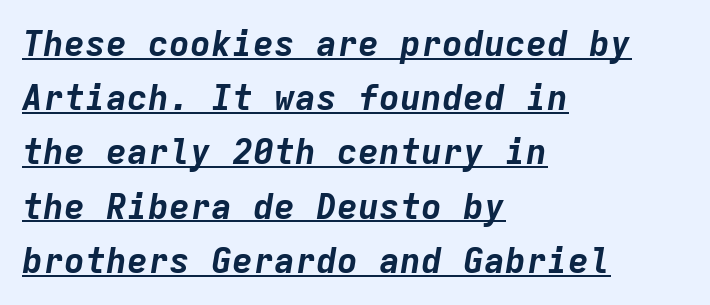
The image shows 35 px bold type, italic (leaning right), monospaced; set left-aligned, normal line spacing (1.55x), normal letter spacing, underlined; low stroke contrast and a medium x-height.
